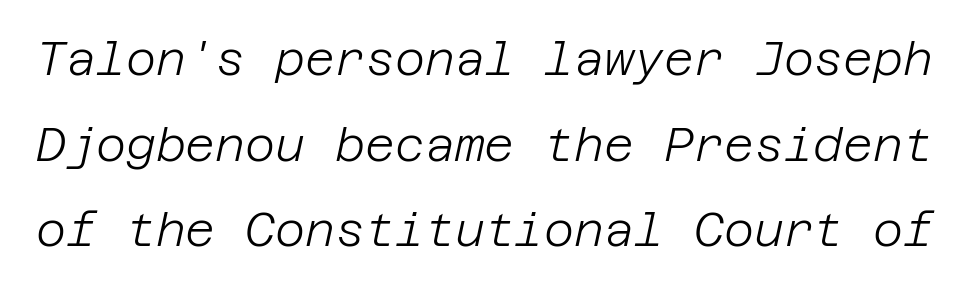
{"italic": "yes", "lean": "right", "slant_degrees": 12, "bold": "no", "weight": "light", "width": "normal", "stroke_contrast": "low", "x_height": "large", "underline": "no", "line_spacing_ratio": 1.86, "letter_spacing": "normal", "letter_spacing_em": 0.0, "glyph_px": 46}
